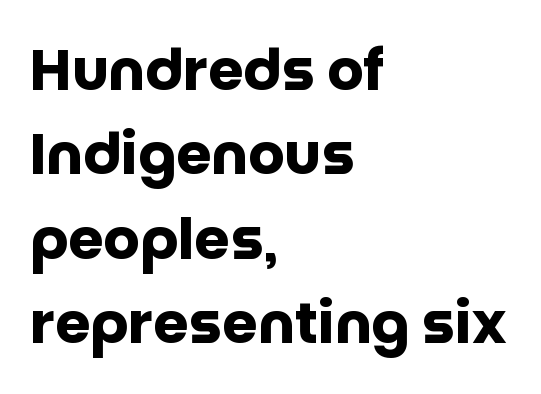
Line spacing here is normal. The typesetter chose a ragged-right arrangement here. Font category for this specimen: sans-serif. In terms of posture, this sample is upright.
